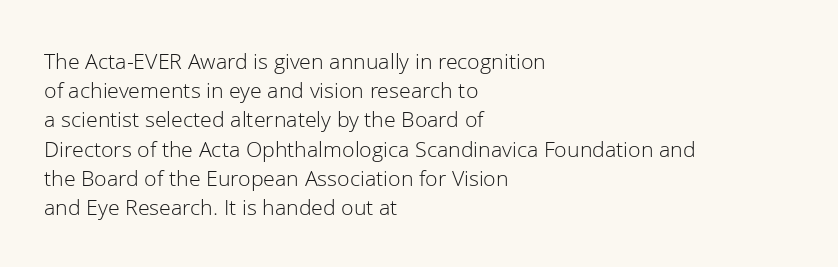
Q: Is the text bold? A: No.
Q: Is the text italic (slanted)? A: No, it is upright.
Q: Is the text underlined? A: No.
Q: How is the paragraph aligned? A: Left-aligned.
Q: Is the spacing between letters normal or unusually wide? A: Normal.
Q: Is the spacing between lines tight, normal or loose? A: Normal.
